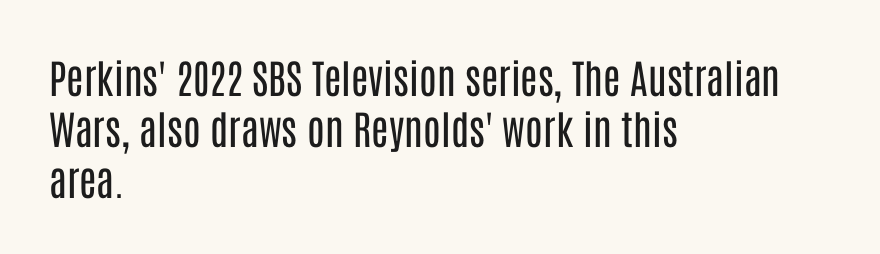
The face looks like a standard text weight, possibly lighter. No extra tracking has been applied to these lines. Looks like regular typesetting: each glyph gets only the width it needs. Compared with a centered layout, this one pins lines to the left instead. Serif or sans? Sans — the stroke terminals are bare.
